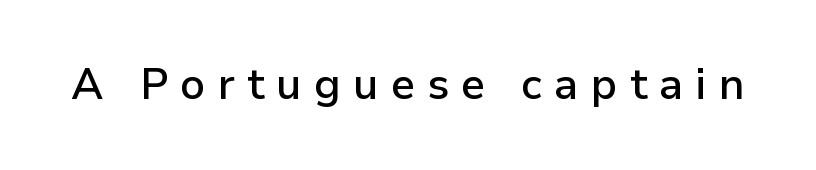
Q: Is the text bold? A: Semi-bold.
Q: Is the text italic (slanted)? A: No, it is upright.
Q: Is the typeface a serif or a sans-serif typeface? A: Sans-serif.
Q: Is the text underlined? A: No.
Q: Is the spacing between letters normal or unusually wide? A: Unusually wide.
Q: Width (condensed, normal, or wide)? A: Normal.
Q: Stroke contrast? A: Low.
Q: x-height? A: Medium.
Q: Monospaced? A: No.
